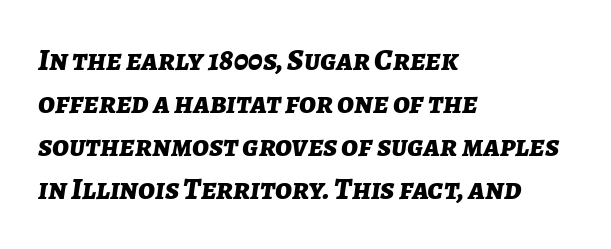
{"italic": "yes", "lean": "right", "slant_degrees": 7, "bold": "yes", "weight": "bold", "width": "normal", "stroke_contrast": "low", "x_height": "medium", "monospaced": "no", "underline": "no", "align": "left", "line_spacing": "normal", "line_spacing_ratio": 1.39, "letter_spacing": "normal", "letter_spacing_em": 0.0, "glyph_px": 31}
